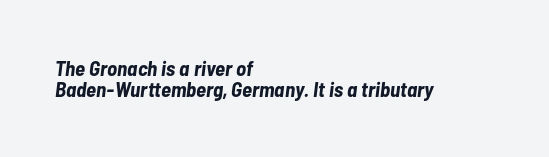
{"italic": "yes", "lean": "right", "slant_degrees": 7, "bold": "yes", "underline": "no", "align": "left", "line_spacing": "tight", "line_spacing_ratio": 0.98, "letter_spacing": "normal", "letter_spacing_em": 0.0, "glyph_px": 21}
